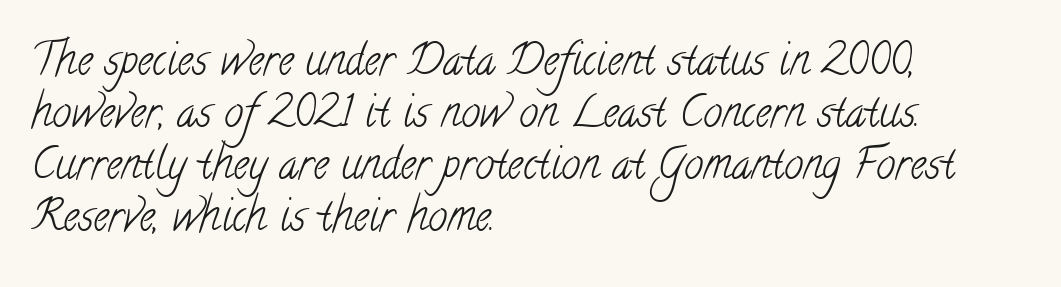
Q: Is the text bold? A: No.
Q: Is the typeface a serif or a sans-serif typeface? A: Serif.
Q: Is the text underlined? A: No.
Q: How is the paragraph aligned? A: Left-aligned.
Q: Is the spacing between letters normal or unusually wide? A: Normal.
Q: Width (condensed, normal, or wide)? A: Condensed.
Q: Stroke contrast? A: Low.
Q: x-height? A: Small.
Q: Monospaced? A: No.
